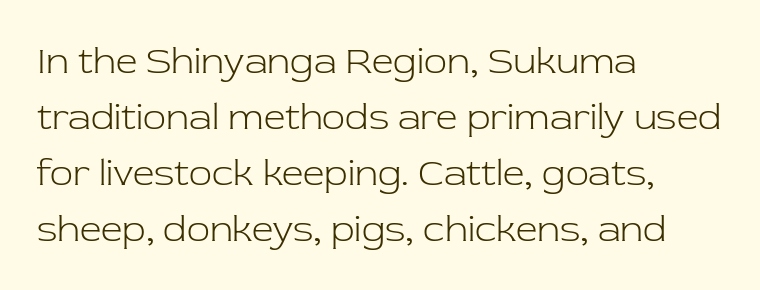
Q: Is the text bold? A: No.
Q: Is the text italic (slanted)? A: No, it is upright.
Q: Is the typeface a serif or a sans-serif typeface? A: Serif.
Q: Is the text underlined? A: No.
Q: How is the paragraph aligned? A: Left-aligned.
Q: Is the spacing between letters normal or unusually wide? A: Normal.
Q: Is the spacing between lines tight, normal or loose? A: Normal.
Q: Width (condensed, normal, or wide)? A: Normal.
Q: Stroke contrast? A: Low.
Q: x-height? A: Medium.
Q: Monospaced? A: No.
